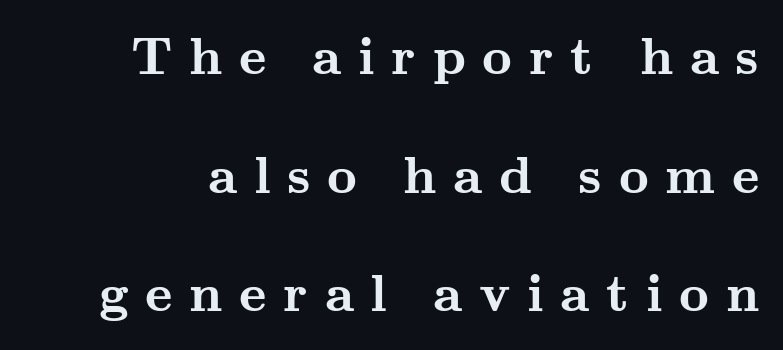
The typography opts for an upright posture over an oblique one. The leading is generous, giving the passage an open texture. Observe the wide spacing: letters keep a clear distance from each other. Anything drawn beneath the words? Only blank space. Think of a printed novel: that variable character pitch is what you see here.
